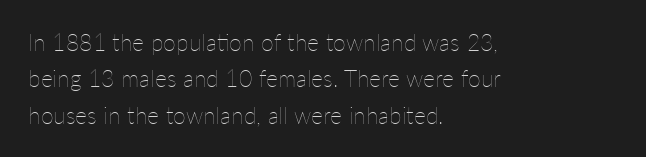
Q: Is the text bold? A: No.
Q: Is the text italic (slanted)? A: No, it is upright.
Q: Is the text underlined? A: No.
Q: How is the paragraph aligned? A: Left-aligned.
Q: Is the spacing between letters normal or unusually wide? A: Normal.
Q: Is the spacing between lines tight, normal or loose? A: Normal.
